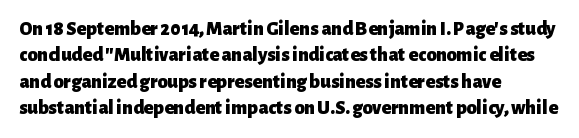
The image shows 20 px bold type, upright; set left-aligned, normal line spacing (1.32x), normal letter spacing, not underlined.
